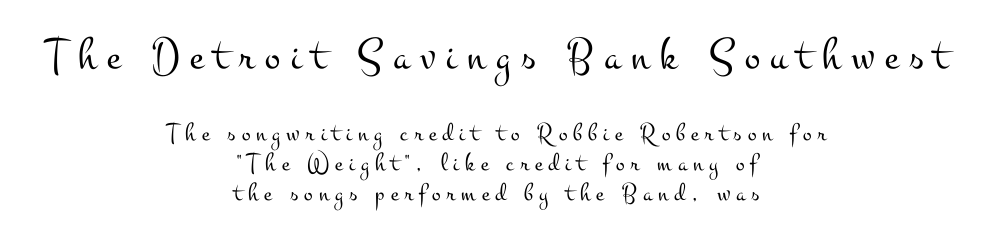
Q: Is the text bold? A: No.
Q: Is the text italic (slanted)? A: Yes.
Q: Is the text underlined? A: No.
Q: How is the paragraph aligned? A: Centered.
Q: Is the spacing between letters normal or unusually wide? A: Unusually wide.
Q: Which block of text is set in a larger size, the first (top) or the second (bottom)? A: The first (top) one.
Q: Width (condensed, normal, or wide)? A: Wide.
Q: Stroke contrast? A: Medium.
Q: x-height? A: Small.
Q: Monospaced? A: No.
